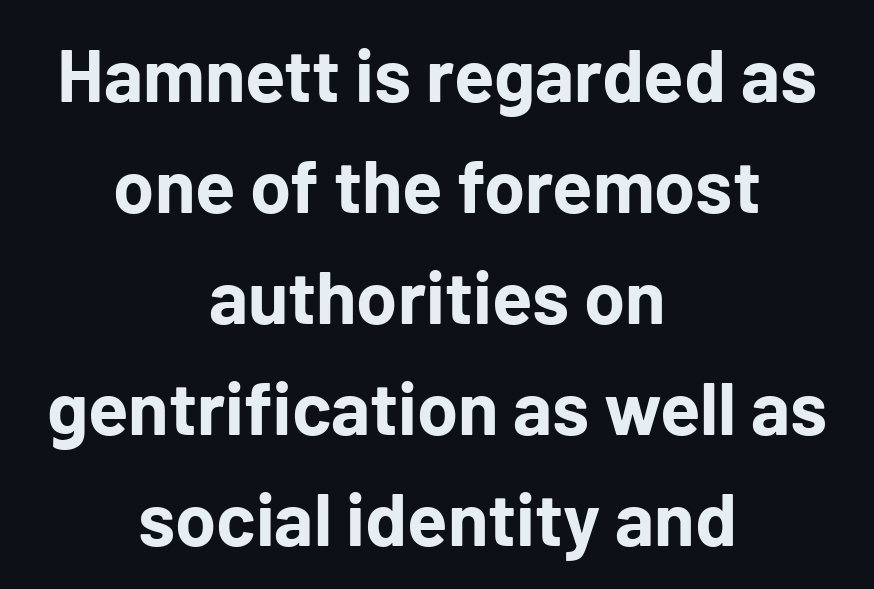
The image shows 74 px bold sans-serif type, upright; set centered, normal line spacing (1.5x), normal letter spacing, not underlined; low stroke contrast and a medium x-height.
